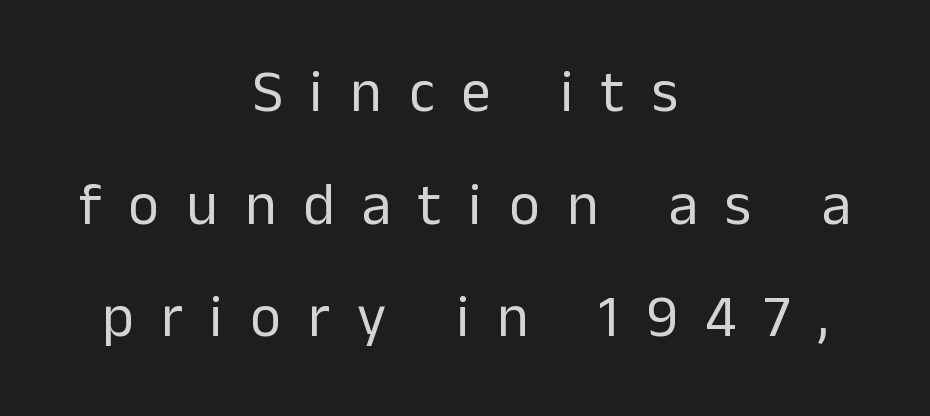
The image shows 59 px regular-weight sans-serif type, upright; set centered, loose line spacing (1.91x), unusually wide letter spacing (+0.46 em), not underlined; low stroke contrast and a medium x-height.
